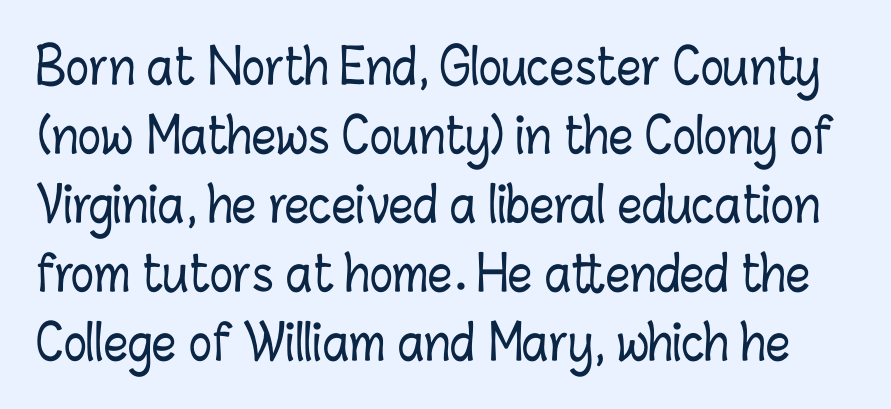
{"italic": "no", "width": "condensed", "stroke_contrast": "low", "x_height": "medium", "monospaced": "no", "underline": "no", "line_spacing": "normal", "line_spacing_ratio": 1.44, "letter_spacing": "normal", "letter_spacing_em": 0.0, "glyph_px": 48}
